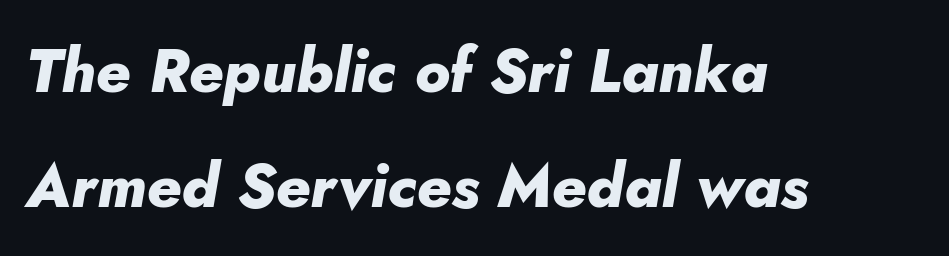
The image shows 61 px heavy type, italic (leaning right); set left-aligned, line spacing 1.88x, normal letter spacing, not underlined; low stroke contrast and a small x-height.
